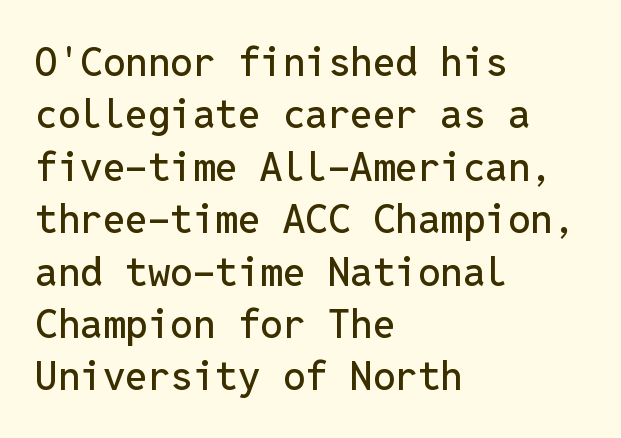
Q: Is the text italic (slanted)? A: No, it is upright.
Q: Is the typeface a serif or a sans-serif typeface? A: Sans-serif.
Q: Is the text underlined? A: No.
Q: How is the paragraph aligned? A: Left-aligned.
Q: Is the spacing between letters normal or unusually wide? A: Normal.
Q: Is the spacing between lines tight, normal or loose? A: Normal.
Q: Width (condensed, normal, or wide)? A: Normal.
Q: Stroke contrast? A: Low.
Q: x-height? A: Medium.
Q: Monospaced? A: Yes.
